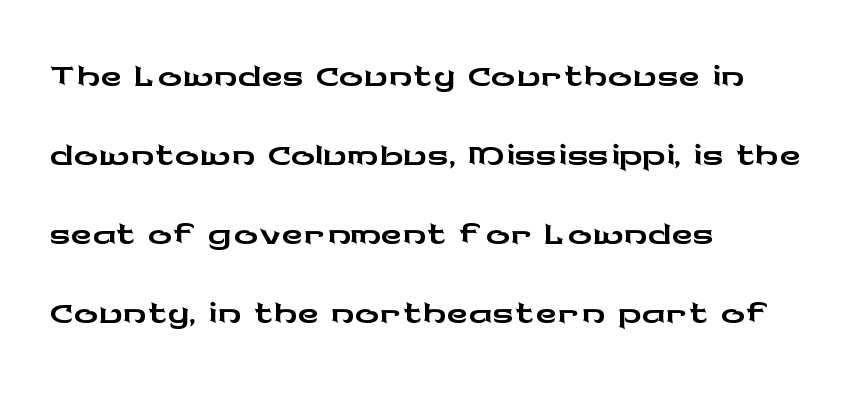
Q: Is the text italic (slanted)? A: No, it is upright.
Q: Is the typeface a serif or a sans-serif typeface? A: Sans-serif.
Q: Is the text underlined? A: No.
Q: How is the paragraph aligned? A: Left-aligned.
Q: Is the spacing between letters normal or unusually wide? A: Normal.
Q: Is the spacing between lines tight, normal or loose? A: Normal.
Q: Width (condensed, normal, or wide)? A: Wide.
Q: Stroke contrast? A: Low.
Q: x-height? A: Medium.
Q: Monospaced? A: No.
